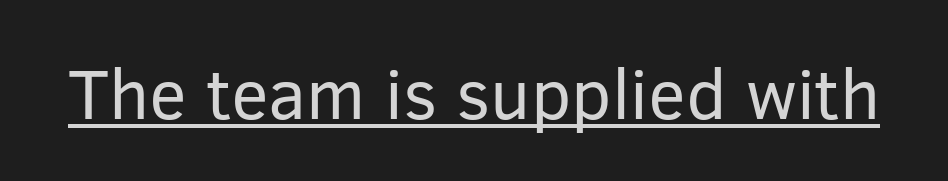
Q: Is the text bold? A: No.
Q: Is the text italic (slanted)? A: No, it is upright.
Q: Is the typeface a serif or a sans-serif typeface? A: Sans-serif.
Q: Is the text underlined? A: Yes.
Q: Is the spacing between letters normal or unusually wide? A: Normal.
Q: Width (condensed, normal, or wide)? A: Normal.
Q: Stroke contrast? A: Low.
Q: x-height? A: Medium.
Q: Monospaced? A: No.
